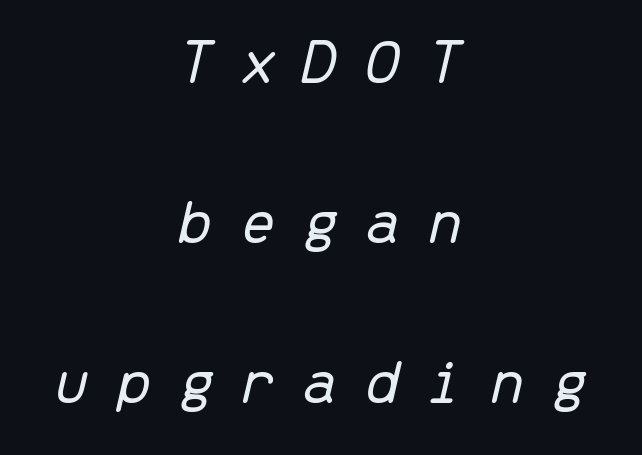
Q: Is the text bold? A: No.
Q: Is the text italic (slanted)? A: Yes, it leans right by about 13 degrees.
Q: Is the text underlined? A: No.
Q: How is the paragraph aligned? A: Centered.
Q: Is the spacing between letters normal or unusually wide? A: Unusually wide.
Q: Is the spacing between lines tight, normal or loose? A: Loose.
Q: Width (condensed, normal, or wide)? A: Normal.
Q: Stroke contrast? A: Low.
Q: x-height? A: Medium.
Q: Monospaced? A: Yes.
